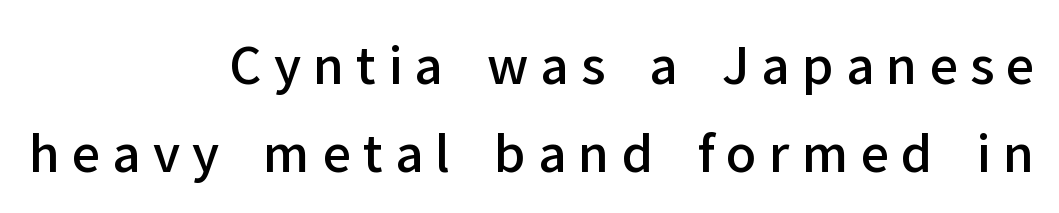
Q: Is the text bold? A: Semi-bold.
Q: Is the text italic (slanted)? A: No, it is upright.
Q: Is the typeface a serif or a sans-serif typeface? A: Sans-serif.
Q: Is the text underlined? A: No.
Q: How is the paragraph aligned? A: Right-aligned.
Q: Is the spacing between letters normal or unusually wide? A: Unusually wide.
Q: Width (condensed, normal, or wide)? A: Normal.
Q: Stroke contrast? A: Low.
Q: x-height? A: Medium.
Q: Monospaced? A: No.
